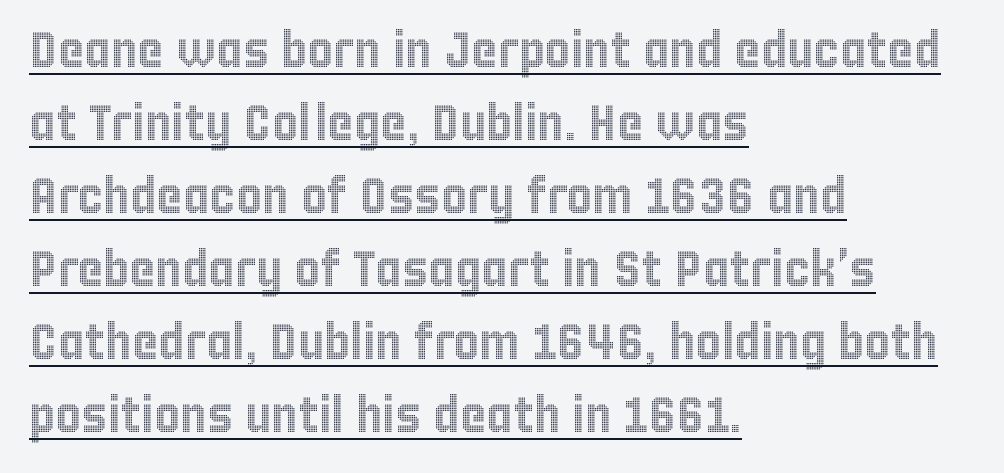
The image shows 50 px condensed type, upright; set left-aligned, normal line spacing (1.46x), normal letter spacing, underlined; a large x-height.
